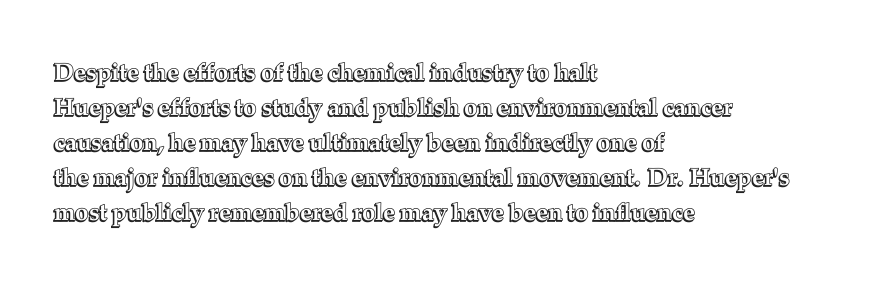
Style check: upright. The designer left line spacing at the default. Casual observation: everything's shoved over to the left. Tracking here is standard; glyphs follow each other at the usual distance. The foot of each line stays bare and open.
